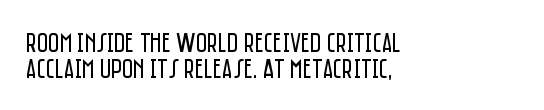
Caption: standard tracking, unaltered. Leftover space on each line is placed entirely after the last word. The specimen omits any rule beneath the text block's lines. The letters stand upright; this is a roman face. Tightly led — the rows are bunched.
